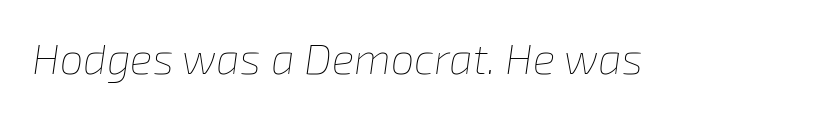
{"italic": "yes", "lean": "right", "slant_degrees": 8, "bold": "no", "weight": "thin", "width": "normal", "stroke_contrast": "low", "x_height": "medium", "monospaced": "no", "underline": "no", "letter_spacing": "normal", "letter_spacing_em": 0.0, "glyph_px": 42}
